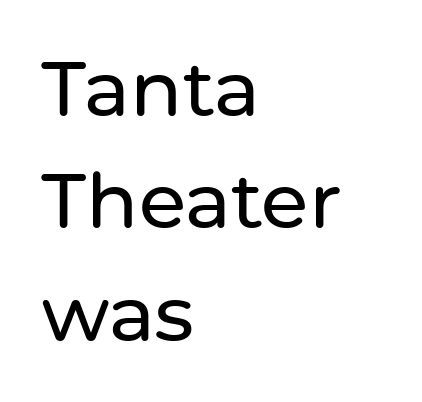
{"serif": "no", "italic": "no", "width": "normal", "stroke_contrast": "low", "x_height": "medium", "monospaced": "no", "underline": "no", "align": "left", "line_spacing": "normal", "line_spacing_ratio": 1.46, "letter_spacing": "normal", "letter_spacing_em": 0.0, "glyph_px": 77}
